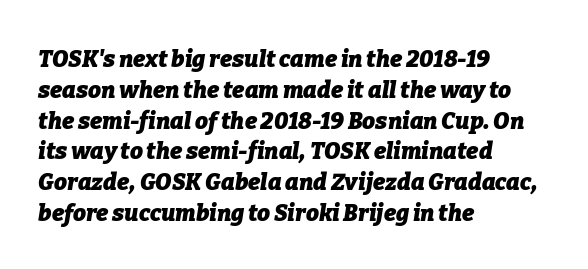
Q: Is the text bold? A: Yes.
Q: Is the text italic (slanted)? A: Yes, it leans right by about 9 degrees.
Q: Is the text underlined? A: No.
Q: How is the paragraph aligned? A: Left-aligned.
Q: Is the spacing between letters normal or unusually wide? A: Normal.
Q: Is the spacing between lines tight, normal or loose? A: Normal.
